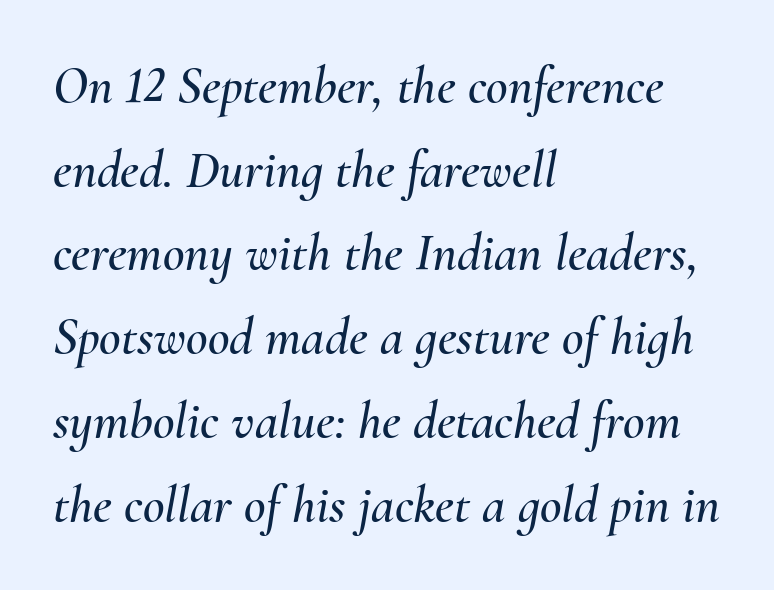
The image shows 53 px text type, italic (leaning right); set left-aligned, normal line spacing (1.58x), normal letter spacing, not underlined; medium stroke contrast and a small x-height.
